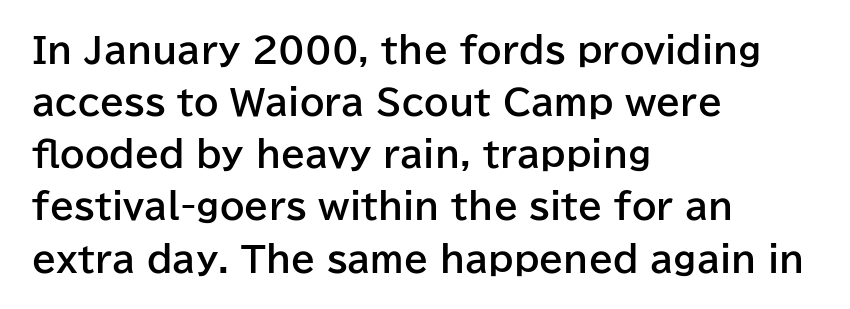
Q: Is the text bold? A: Yes.
Q: Is the text italic (slanted)? A: No, it is upright.
Q: Is the typeface a serif or a sans-serif typeface? A: Sans-serif.
Q: Is the text underlined? A: No.
Q: How is the paragraph aligned? A: Left-aligned.
Q: Is the spacing between letters normal or unusually wide? A: Normal.
Q: Is the spacing between lines tight, normal or loose? A: Normal.
Q: Width (condensed, normal, or wide)? A: Normal.
Q: Stroke contrast? A: Low.
Q: x-height? A: Medium.
Q: Monospaced? A: No.
